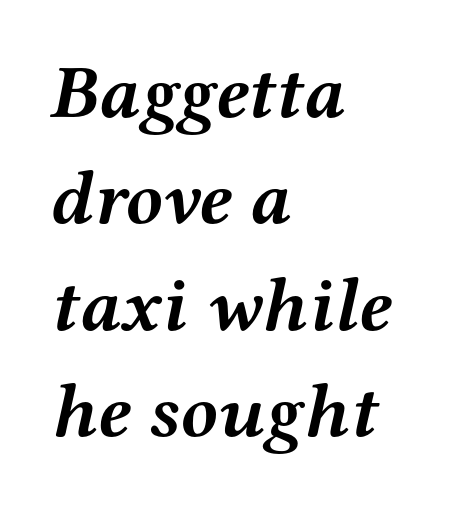
Q: Is the text bold? A: Yes.
Q: Is the text italic (slanted)? A: Yes, it leans right by about 12 degrees.
Q: Is the typeface a serif or a sans-serif typeface? A: Serif.
Q: Is the text underlined? A: No.
Q: How is the paragraph aligned? A: Left-aligned.
Q: Is the spacing between letters normal or unusually wide? A: Normal.
Q: Is the spacing between lines tight, normal or loose? A: Normal.
Q: Width (condensed, normal, or wide)? A: Wide.
Q: Stroke contrast? A: Medium.
Q: x-height? A: Medium.
Q: Monospaced? A: No.
